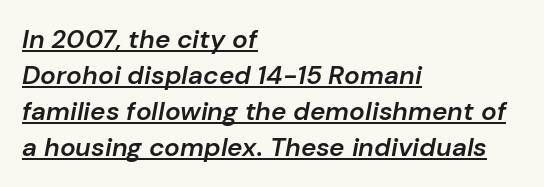
The image shows 26 px text type, italic (leaning right); set left-aligned, normal line spacing (1.38x), normal letter spacing, underlined.
